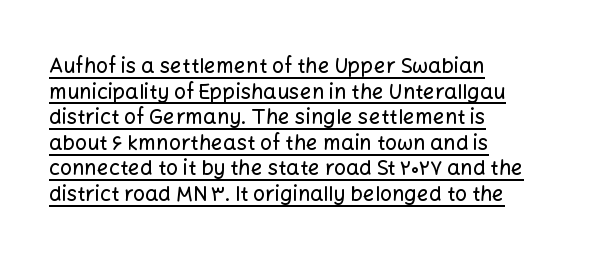
The image shows 21 px text type, upright; set left-aligned, line spacing 1.22x, normal letter spacing, underlined.
